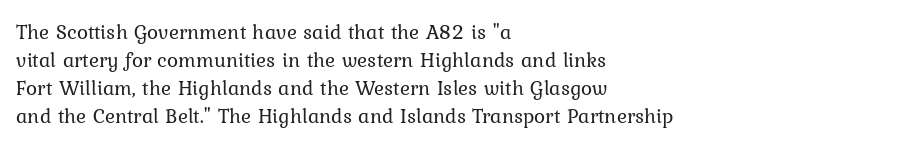
The image shows 21 px text type, upright; set left-aligned, normal line spacing (1.33x), normal letter spacing, not underlined.
